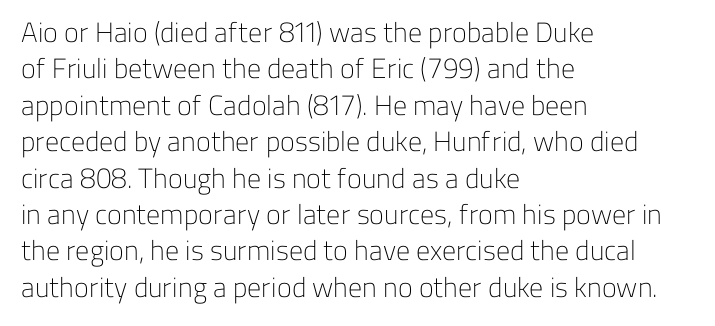
{"serif": "no", "italic": "no", "bold": "no", "weight": "light", "width": "normal", "stroke_contrast": "low", "x_height": "medium", "monospaced": "no", "underline": "no", "align": "left", "line_spacing": "normal", "line_spacing_ratio": 1.3, "letter_spacing": "normal", "letter_spacing_em": 0.0, "glyph_px": 28}
